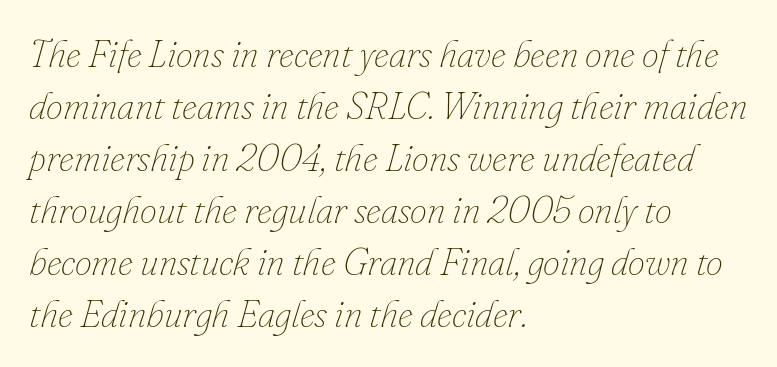
The image shows 38 px thin type, italic (leaning right); set left-aligned, normal line spacing (1.37x), normal letter spacing, not underlined; low stroke contrast and a small x-height.
